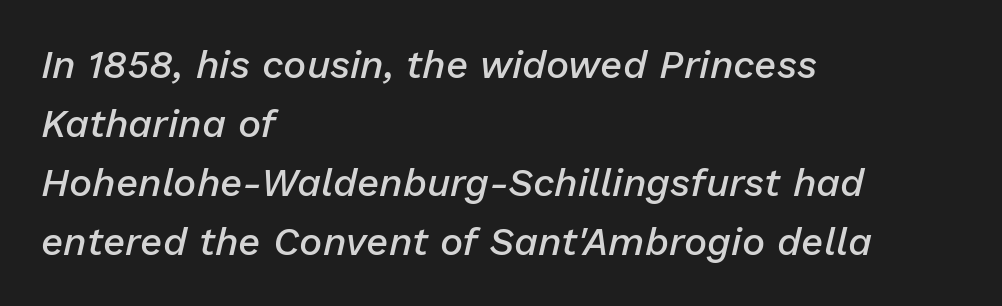
{"italic": "yes", "lean": "right", "slant_degrees": 13, "bold": "semi", "weight": "semibold", "width": "normal", "stroke_contrast": "low", "x_height": "medium", "monospaced": "no", "underline": "no", "align": "left", "line_spacing": "normal", "line_spacing_ratio": 1.51, "letter_spacing": "normal", "letter_spacing_em": 0.0, "glyph_px": 39}
